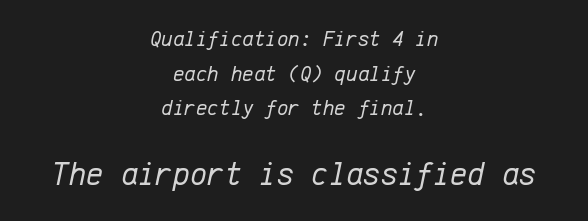
{"italic": "yes", "lean": "right", "slant_degrees": 12, "bold": "no", "weight": "regular", "width": "normal", "stroke_contrast": "low", "x_height": "medium", "monospaced": "yes", "underline": "no", "align": "center", "line_spacing": "normal", "line_spacing_ratio": 1.57, "letter_spacing": "normal", "letter_spacing_em": 0.0, "larger_block": "second", "size_ratio": 1.5, "glyph_px": 33}
